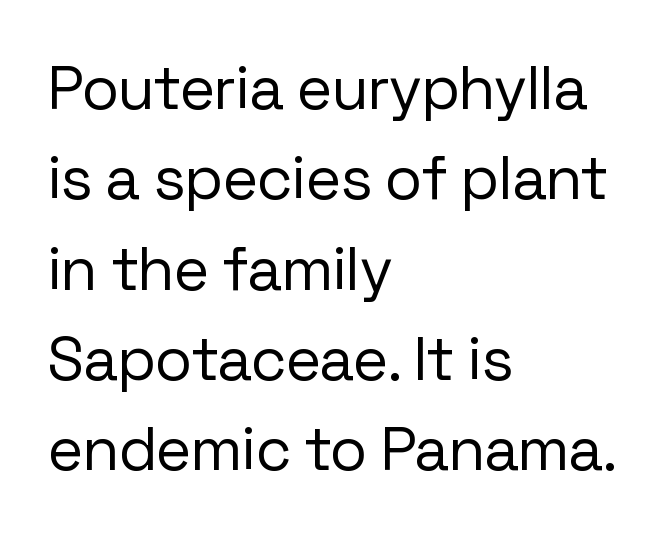
The ragged edge is on the right, which tells us the setting is flush left. The passage shown is typeset with a sans-serif family. Proportional: the letters do not fall into vertical columns. Here the glyphs are tracked normally, forming tight word shapes. The face looks like a standard text weight, possibly lighter. Italic: no, the glyphs are upright roman.
